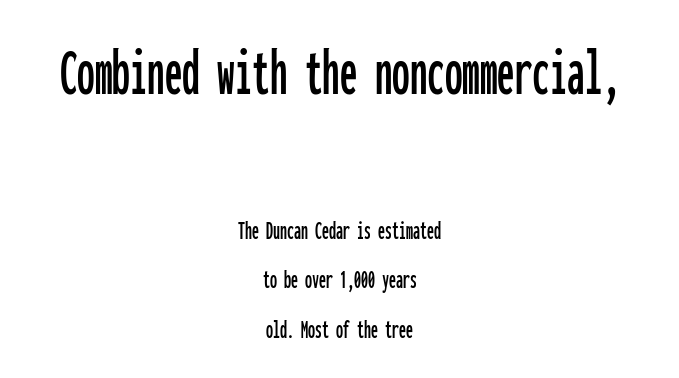
Compare the two chunks: the upper has the greater cap height. In terms of posture, this sample is upright. The compositor balanced each line on the midline. Caption: standard tracking, unaltered. A typesetter would call this monospace, since all characters share one set width. Each row of text sits above clean, open space.
